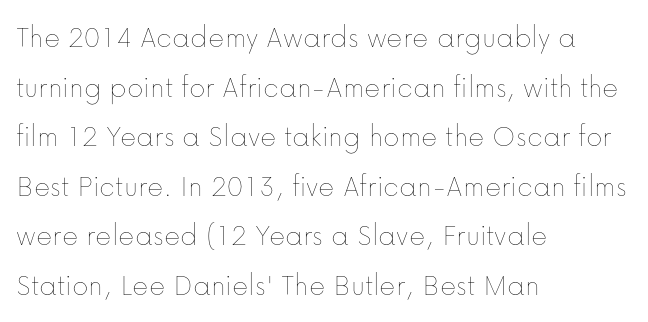
A typesetter would call this zero additional tracking. Quick note: interline space is typical. The space directly below the letters is spotless. Notice how the passage keeps a crisp vertical edge on the left only.
